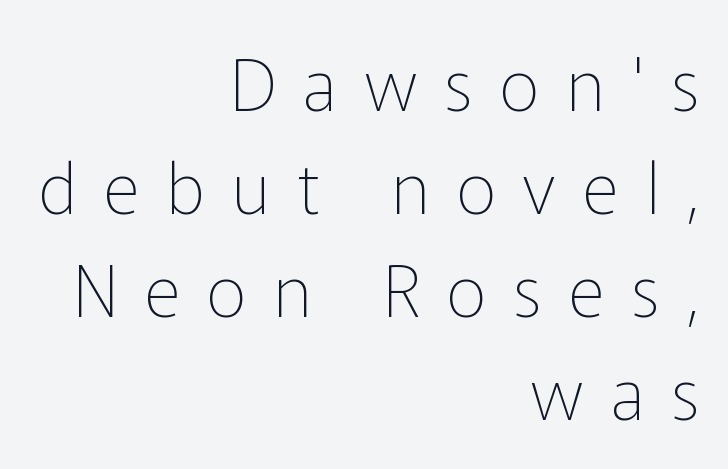
The image shows 71 px thin sans-serif type, upright; set right-aligned, normal line spacing (1.45x), unusually wide letter spacing (+0.38 em), not underlined; low stroke contrast and a medium x-height.
